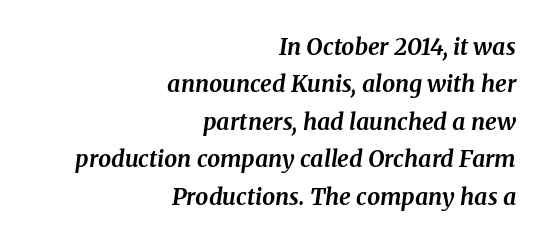
The image shows 23 px bold type, italic (leaning right); set right-aligned, normal line spacing (1.63x), normal letter spacing, not underlined.
